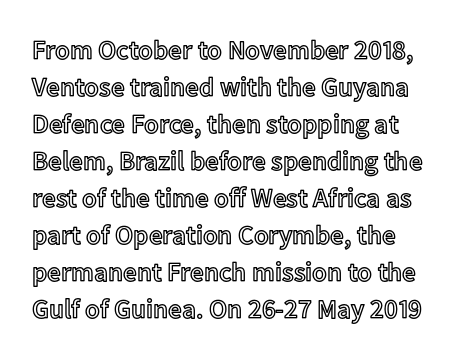
The image shows 27 px text type, upright; set left-aligned, normal line spacing (1.37x), normal letter spacing, not underlined.
